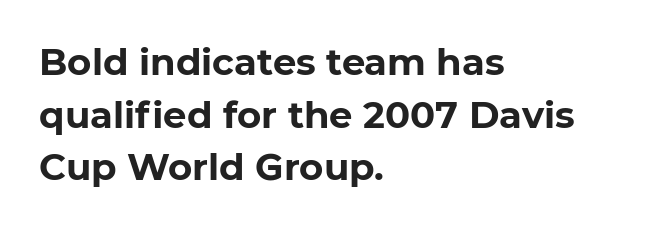
This rendering leaves character spacing at its baseline value. The text block is weighted toward the left margin, trailing off unevenly rightward. Is this a fixed-width face? No — the glyphs have proportional, varying widths. Grotesque or geometric, the face here clearly has no serifs. Quick note: interline space is typical. Check under the words: just untouched page.
